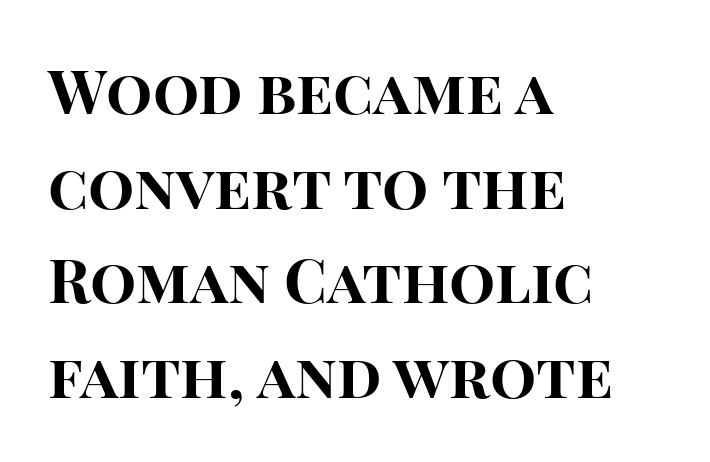
Q: Is the text bold? A: Yes.
Q: Is the text italic (slanted)? A: No, it is upright.
Q: Is the typeface a serif or a sans-serif typeface? A: Sans-serif.
Q: Is the text underlined? A: No.
Q: How is the paragraph aligned? A: Left-aligned.
Q: Is the spacing between letters normal or unusually wide? A: Normal.
Q: Is the spacing between lines tight, normal or loose? A: Normal.
Q: Width (condensed, normal, or wide)? A: Normal.
Q: Stroke contrast? A: High.
Q: x-height? A: Large.
Q: Monospaced? A: No.
